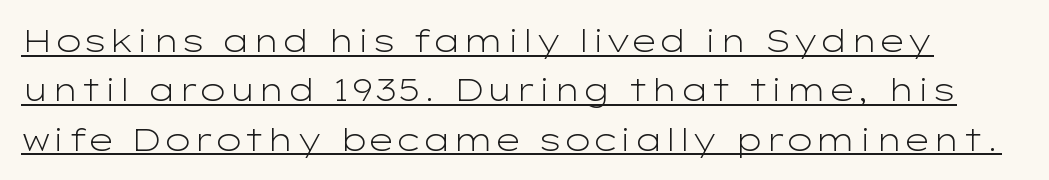
Type style note: lacks serifs. A typographer would call this underscored text. The typography opts for an upright posture over an oblique one. Compared with typical paragraphs, the rows here are spaced about the same. Is this a fixed-width face? No — the glyphs have proportional, varying widths. How are the letters spaced? Ordinarily, with no added tracking.
